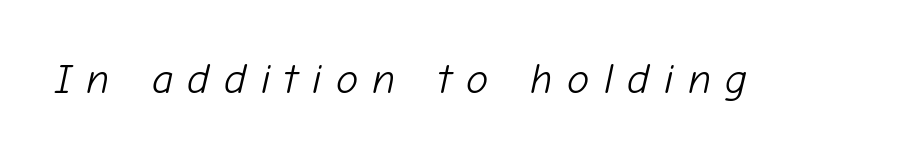
The image shows 42 px light type, italic (leaning right); set unusually wide letter spacing (+0.34 em), not underlined; low stroke contrast and a medium x-height.
